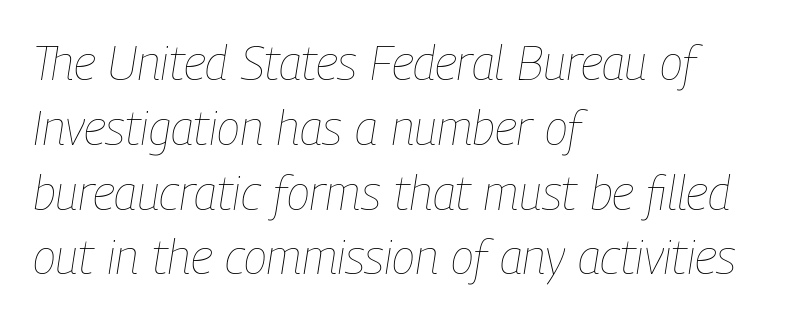
Q: Is the text bold? A: No.
Q: Is the text italic (slanted)? A: Yes, it leans right by about 9 degrees.
Q: Is the text underlined? A: No.
Q: How is the paragraph aligned? A: Left-aligned.
Q: Is the spacing between letters normal or unusually wide? A: Normal.
Q: Is the spacing between lines tight, normal or loose? A: Normal.
Q: Width (condensed, normal, or wide)? A: Condensed.
Q: Stroke contrast? A: Low.
Q: x-height? A: Medium.
Q: Monospaced? A: No.
